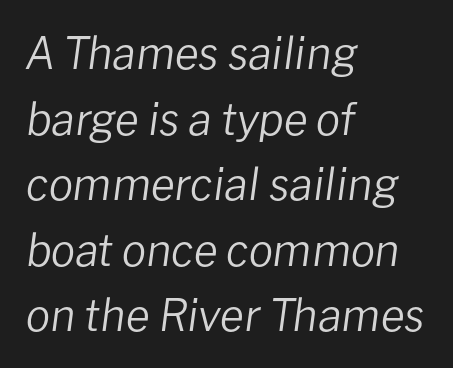
Q: Is the text bold? A: No.
Q: Is the text italic (slanted)? A: Yes, it leans right by about 8 degrees.
Q: Is the text underlined? A: No.
Q: How is the paragraph aligned? A: Left-aligned.
Q: Is the spacing between letters normal or unusually wide? A: Normal.
Q: Is the spacing between lines tight, normal or loose? A: Normal.
Q: Width (condensed, normal, or wide)? A: Normal.
Q: Stroke contrast? A: Low.
Q: x-height? A: Medium.
Q: Monospaced? A: No.
